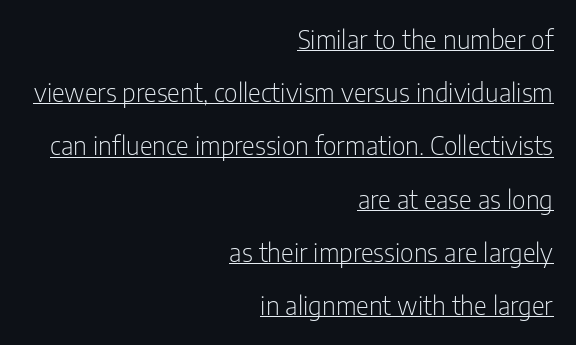
The image shows 25 px text type, upright; set right-aligned, loose line spacing (2.13x), normal letter spacing, underlined.
